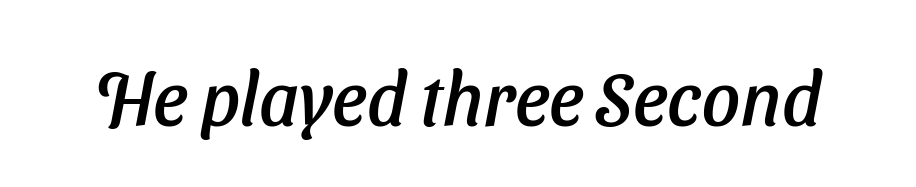
Q: Is the text italic (slanted)? A: Yes, it leans right by about 11 degrees.
Q: Is the text underlined? A: No.
Q: Is the spacing between letters normal or unusually wide? A: Normal.
Q: Width (condensed, normal, or wide)? A: Normal.
Q: Stroke contrast? A: Low.
Q: x-height? A: Medium.
Q: Monospaced? A: No.
